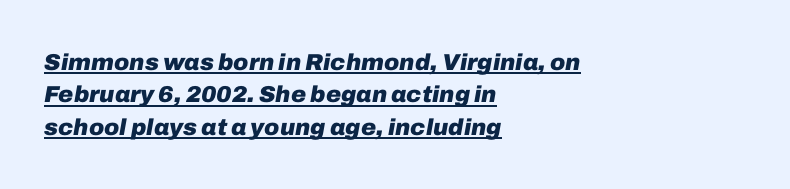
{"italic": "yes", "lean": "right", "slant_degrees": 10, "bold": "yes", "underline": "yes", "align": "left", "line_spacing": "normal", "line_spacing_ratio": 1.41, "letter_spacing": "normal", "letter_spacing_em": 0.0, "glyph_px": 23}
